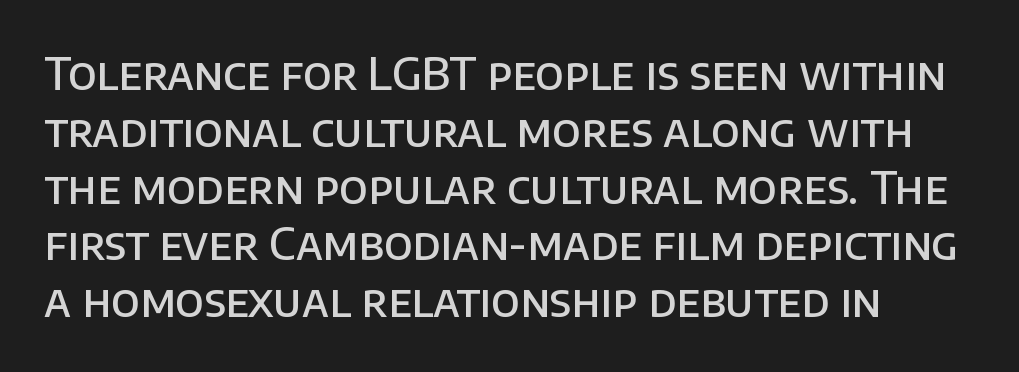
Rows of type keep a routine distance in the vertical direction. You could call the tracking neutral — neither tight nor loose. Bold? Not quite — semibold, heavier than regular but stopping short. The rag falls on the right side of this text block.
